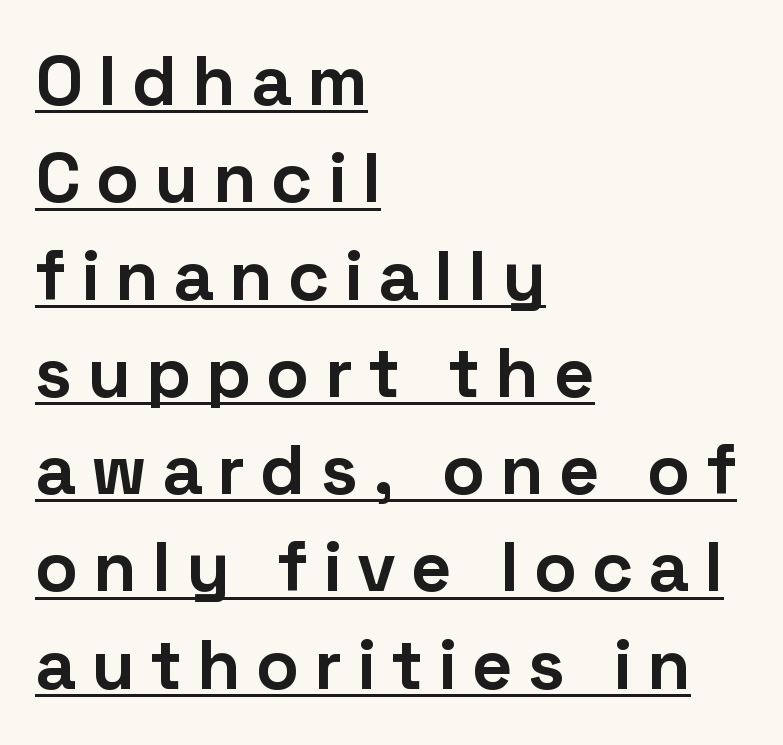
Q: Is the text bold? A: Yes.
Q: Is the text italic (slanted)? A: No, it is upright.
Q: Is the typeface a serif or a sans-serif typeface? A: Sans-serif.
Q: Is the text underlined? A: Yes.
Q: How is the paragraph aligned? A: Left-aligned.
Q: Is the spacing between letters normal or unusually wide? A: Unusually wide.
Q: Is the spacing between lines tight, normal or loose? A: Normal.
Q: Width (condensed, normal, or wide)? A: Normal.
Q: Stroke contrast? A: Low.
Q: x-height? A: Medium.
Q: Monospaced? A: No.
